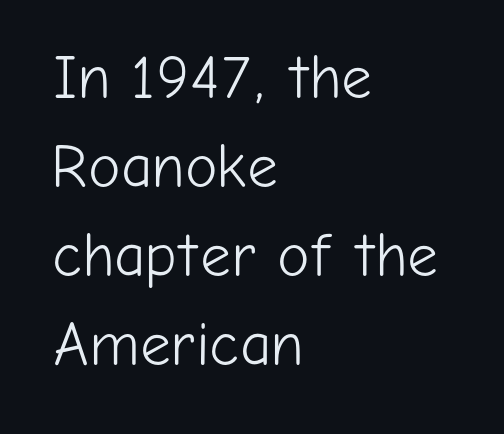
{"serif": "no", "italic": "no", "bold": "no", "weight": "light", "width": "normal", "stroke_contrast": "low", "x_height": "medium", "monospaced": "no", "underline": "no", "align": "left", "line_spacing": "normal", "line_spacing_ratio": 1.46, "letter_spacing": "normal", "letter_spacing_em": 0.0, "glyph_px": 61}
